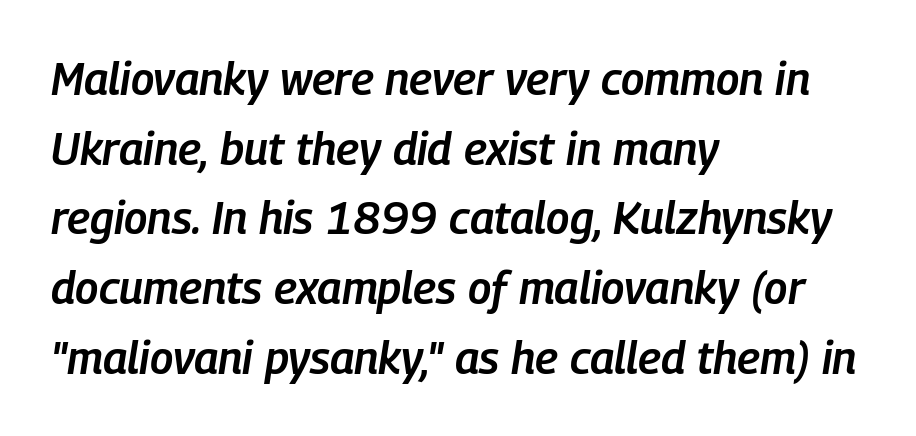
{"italic": "yes", "lean": "right", "slant_degrees": 9, "bold": "semi", "weight": "semibold", "width": "condensed", "stroke_contrast": "low", "x_height": "medium", "monospaced": "no", "underline": "no", "align": "left", "line_spacing": "normal", "line_spacing_ratio": 1.55, "letter_spacing": "normal", "letter_spacing_em": 0.0, "glyph_px": 45}
